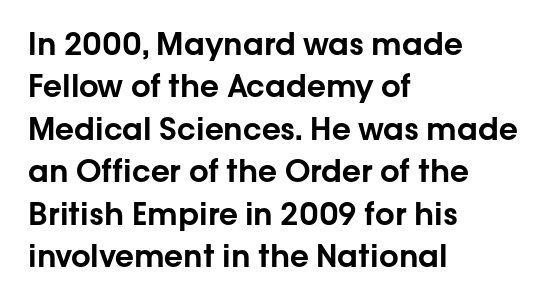
Q: Is the text italic (slanted)? A: No, it is upright.
Q: Is the typeface a serif or a sans-serif typeface? A: Sans-serif.
Q: Is the text underlined? A: No.
Q: How is the paragraph aligned? A: Left-aligned.
Q: Is the spacing between letters normal or unusually wide? A: Normal.
Q: Is the spacing between lines tight, normal or loose? A: Normal.
Q: Width (condensed, normal, or wide)? A: Normal.
Q: Stroke contrast? A: Low.
Q: x-height? A: Medium.
Q: Monospaced? A: No.
